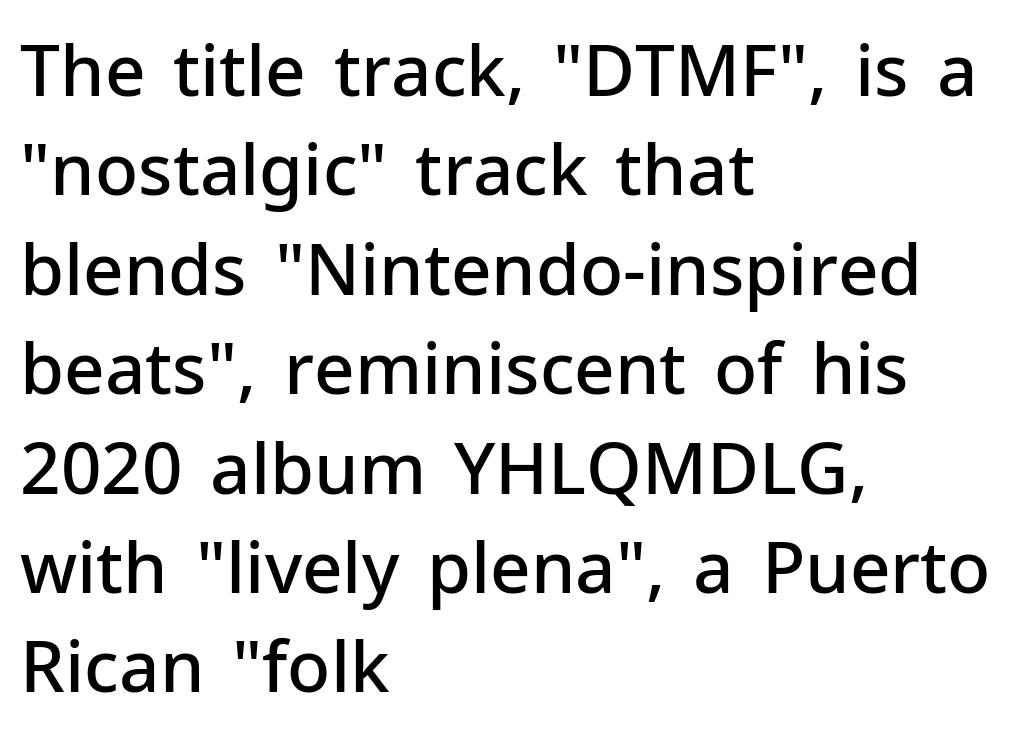
Q: Is the text bold? A: Semi-bold.
Q: Is the text italic (slanted)? A: No, it is upright.
Q: Is the typeface a serif or a sans-serif typeface? A: Sans-serif.
Q: Is the text underlined? A: No.
Q: How is the paragraph aligned? A: Left-aligned.
Q: Is the spacing between letters normal or unusually wide? A: Normal.
Q: Is the spacing between lines tight, normal or loose? A: Normal.
Q: Width (condensed, normal, or wide)? A: Normal.
Q: Stroke contrast? A: Low.
Q: x-height? A: Medium.
Q: Monospaced? A: No.
